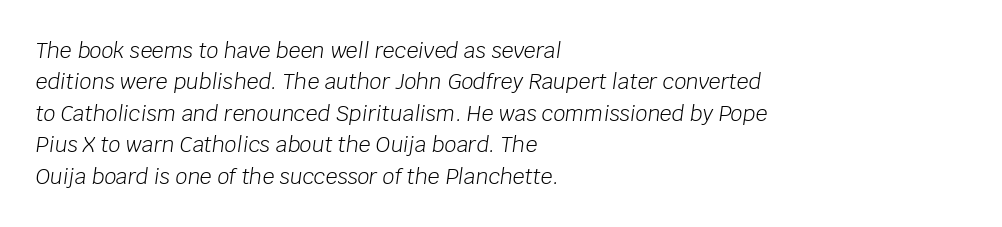
Q: Is the text bold? A: No.
Q: Is the text italic (slanted)? A: Yes, it leans right by about 8 degrees.
Q: Is the text underlined? A: No.
Q: How is the paragraph aligned? A: Left-aligned.
Q: Is the spacing between letters normal or unusually wide? A: Normal.
Q: Is the spacing between lines tight, normal or loose? A: Normal.
